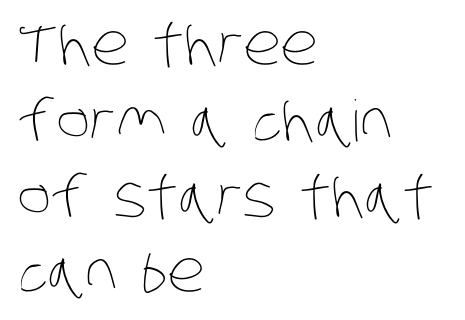
Each letter keeps its own natural width here, so spacing adapts to shape. No letter is thick-stroked: the sample isn't bold. The face used here is rendered with its standard letterfit. Line beginnings align vertically; line endings do not. Anything drawn beneath the words? Only blank space.
